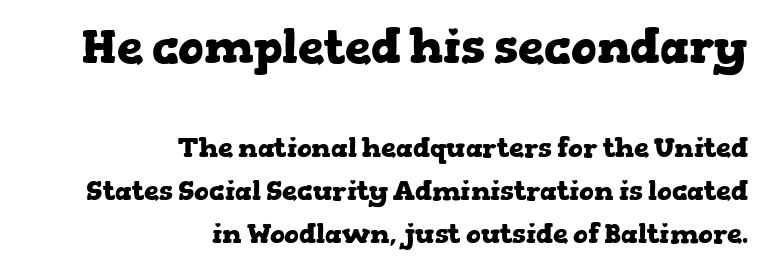
{"serif": "yes", "italic": "no", "bold": "yes", "weight": "heavy", "width": "wide", "stroke_contrast": "low", "x_height": "medium", "monospaced": "no", "underline": "no", "align": "right", "line_spacing": "normal", "line_spacing_ratio": 1.6, "letter_spacing": "normal", "letter_spacing_em": 0.0, "larger_block": "first", "size_ratio": 1.74, "glyph_px": 47}
